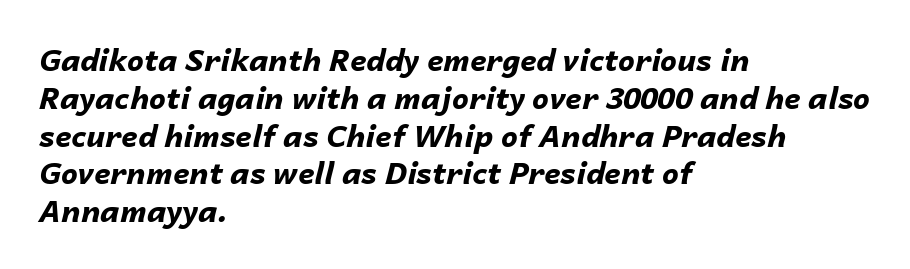
{"italic": "yes", "lean": "right", "slant_degrees": 14, "bold": "yes", "weight": "bold", "width": "normal", "stroke_contrast": "low", "x_height": "medium", "monospaced": "no", "underline": "no", "align": "left", "line_spacing": "normal", "line_spacing_ratio": 1.26, "letter_spacing": "normal", "letter_spacing_em": 0.0, "glyph_px": 30}
